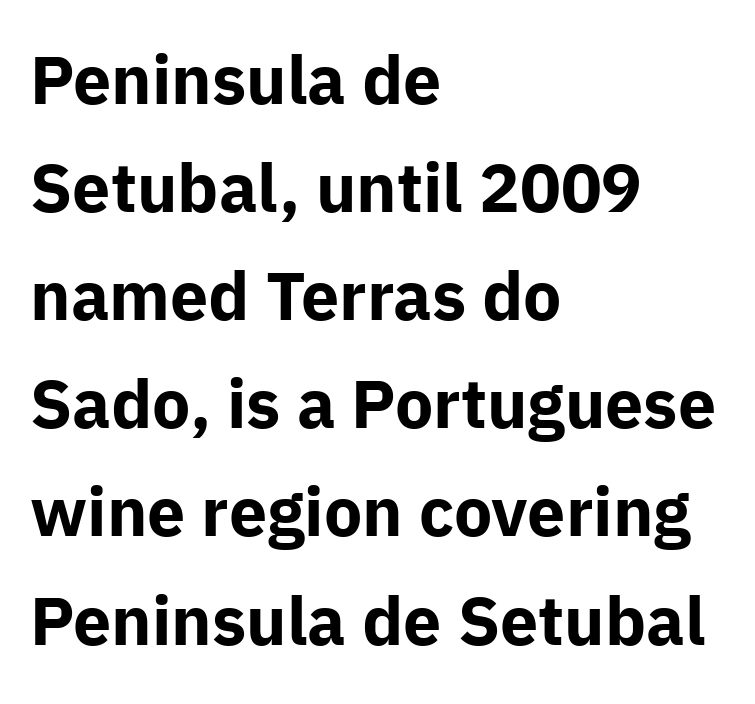
Q: Is the text bold? A: Yes.
Q: Is the text italic (slanted)? A: No, it is upright.
Q: Is the typeface a serif or a sans-serif typeface? A: Sans-serif.
Q: Is the text underlined? A: No.
Q: How is the paragraph aligned? A: Left-aligned.
Q: Is the spacing between letters normal or unusually wide? A: Normal.
Q: Is the spacing between lines tight, normal or loose? A: Normal.
Q: Width (condensed, normal, or wide)? A: Normal.
Q: Stroke contrast? A: Low.
Q: x-height? A: Medium.
Q: Monospaced? A: No.
